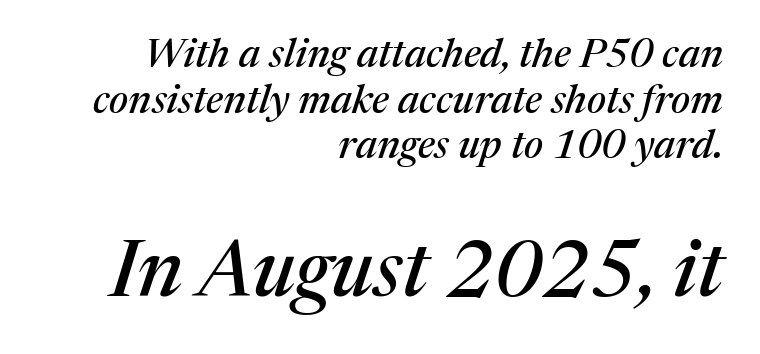
The image shows 79 px serif type, italic (leaning right); set right-aligned, tight line spacing (1.14x), normal letter spacing, not underlined; the second (bottom) block is 1.98x larger; medium stroke contrast and a medium x-height.
